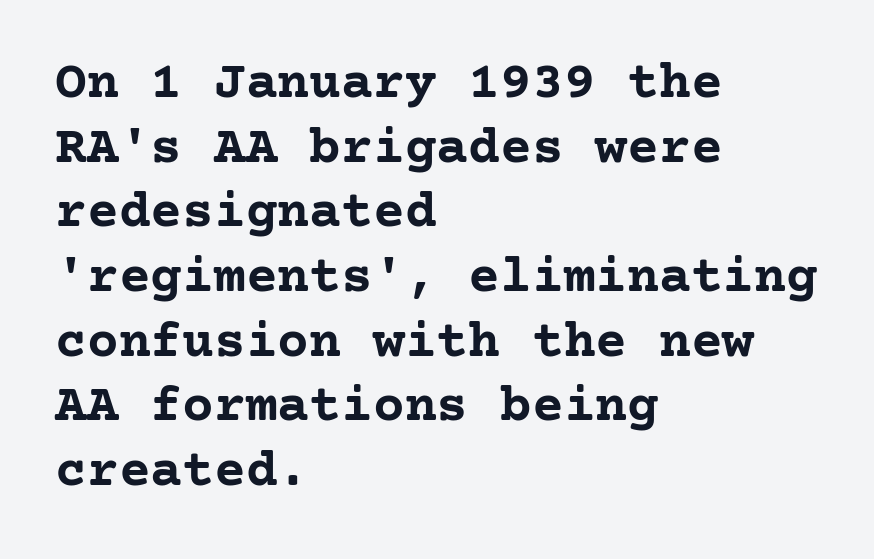
The ragged edge is on the right, which tells us the setting is flush left. Unlike italic type, these characters show no tilt at all. The specimen omits any rule beneath the text block's lines. Spacing between characters is what you'd get straight out of the box.
